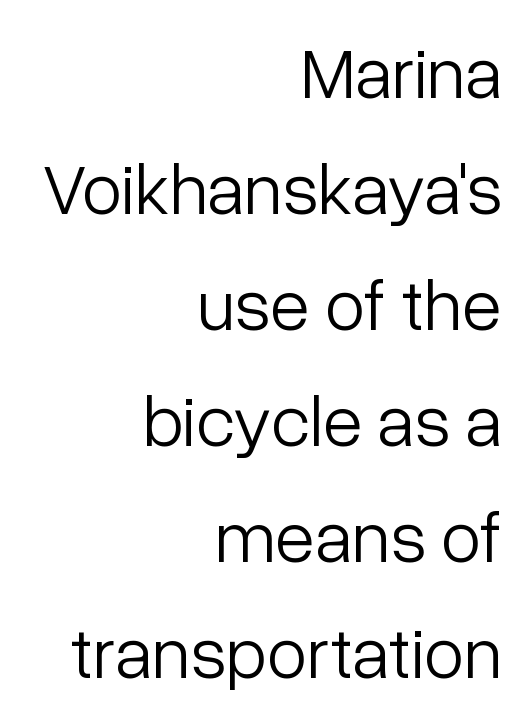
Q: Is the text bold? A: No.
Q: Is the text italic (slanted)? A: No, it is upright.
Q: Is the typeface a serif or a sans-serif typeface? A: Sans-serif.
Q: Is the text underlined? A: No.
Q: How is the paragraph aligned? A: Right-aligned.
Q: Is the spacing between letters normal or unusually wide? A: Normal.
Q: Is the spacing between lines tight, normal or loose? A: Normal.
Q: Width (condensed, normal, or wide)? A: Normal.
Q: Stroke contrast? A: Low.
Q: x-height? A: Medium.
Q: Monospaced? A: No.
